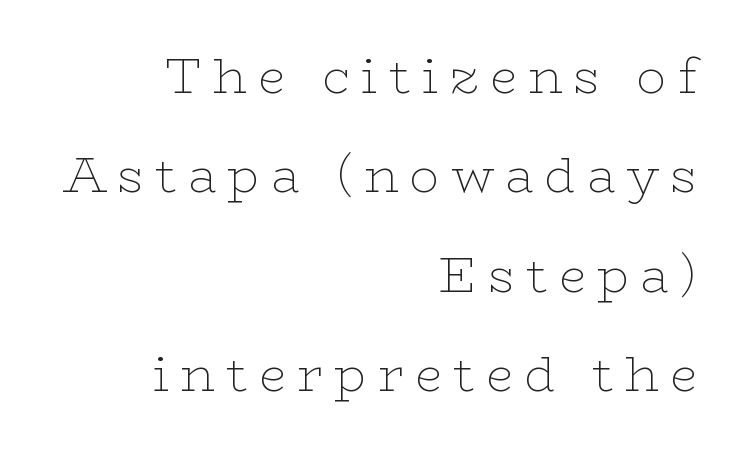
No heavy texture on the line: the type isn't bold. The zone under the glyphs is completely vacant. The lines are spread far apart with generous leading. Nope, not italic — everything's standing straight. Spacing between characters has been opened up far beyond the box default.
